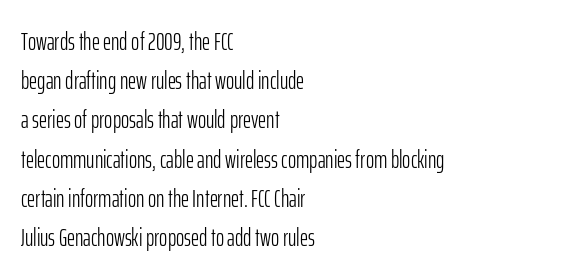
Is this a heavy cut? Hardly; it is regular or lighter. In CSS terms this would be text-align: left. Words appear dense and cohesive because spacing is normal. The gap between lines stays unmarked. Reading down the column, the eye jumps a familiar distance to each next line. This is roman type, the default non-slanted kind.
